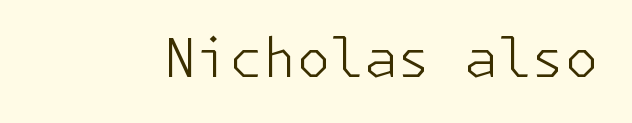
What stands out about the letter spacing? Nothing — it is the standard amount. Do the letters lean? They stand straight. Descenders are the only things crossing below the line. You can tell from the bare stems that sans-serif type was used. Unbolded letterforms with no extra heft.
